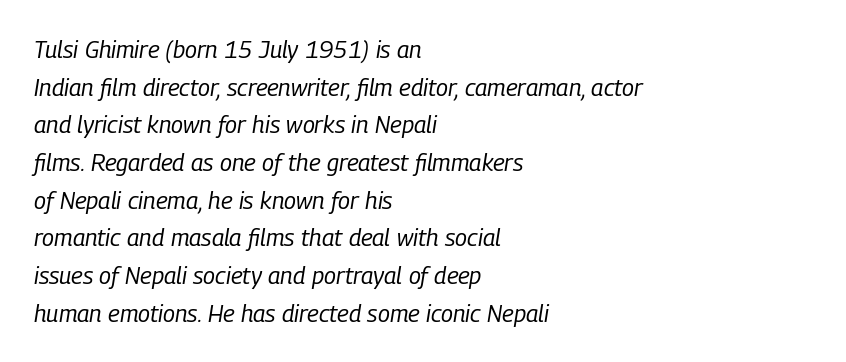
Q: Is the text bold? A: No.
Q: Is the text italic (slanted)? A: Yes, it leans right by about 9 degrees.
Q: Is the text underlined? A: No.
Q: How is the paragraph aligned? A: Left-aligned.
Q: Is the spacing between letters normal or unusually wide? A: Normal.
Q: Is the spacing between lines tight, normal or loose? A: Normal.
